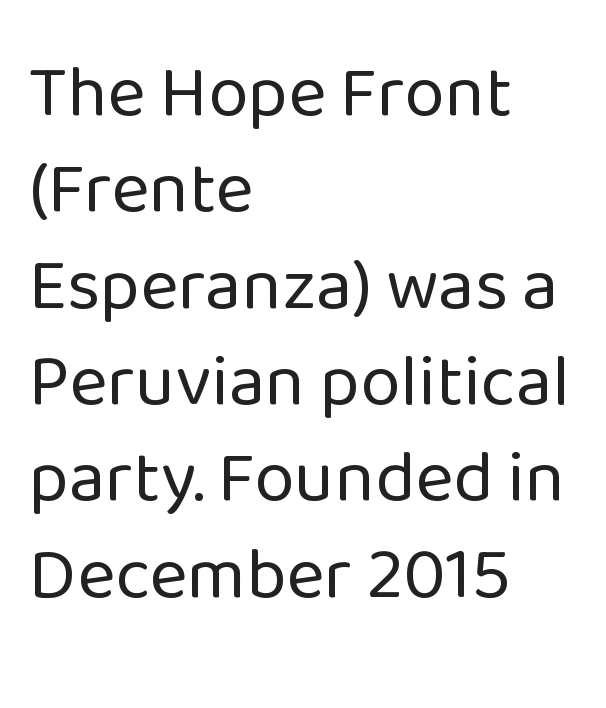
The image shows 73 px regular-weight sans-serif type, upright; set left-aligned, normal line spacing (1.32x), normal letter spacing, not underlined; low stroke contrast and a medium x-height.
